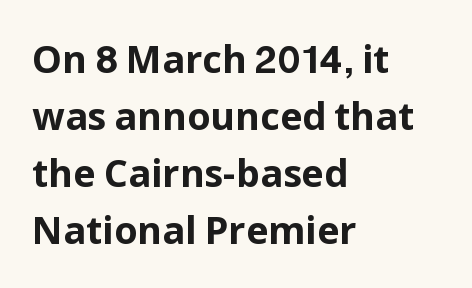
{"serif": "no", "italic": "no", "bold": "yes", "weight": "bold", "width": "normal", "stroke_contrast": "low", "x_height": "medium", "monospaced": "no", "underline": "no", "align": "left", "line_spacing": "normal", "line_spacing_ratio": 1.5, "letter_spacing": "normal", "letter_spacing_em": 0.0, "glyph_px": 38}
